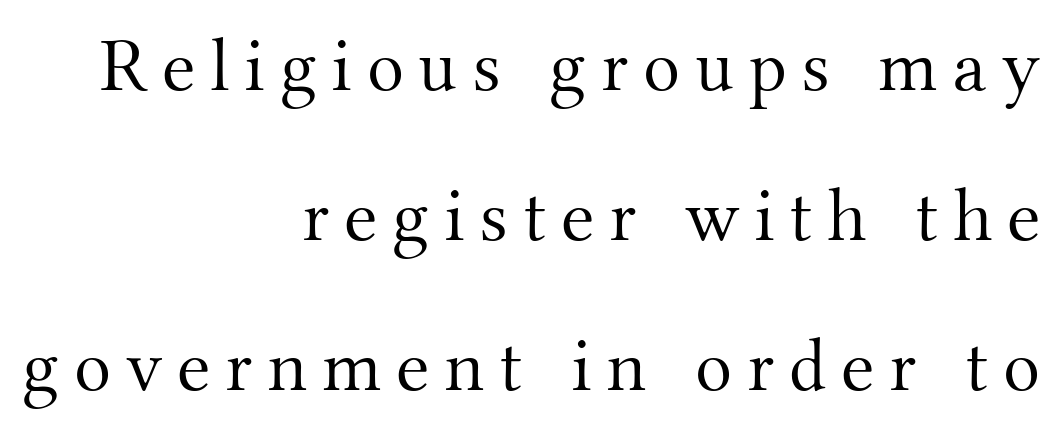
The image shows 77 px light serif type, upright; set right-aligned, loose line spacing (1.95x), not underlined; medium stroke contrast and a small x-height.
